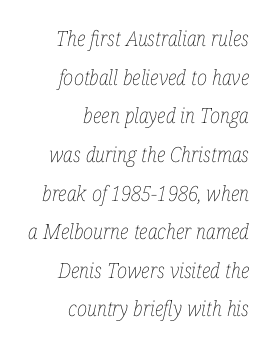
The image shows 21 px text type, italic (leaning right); set right-aligned, line spacing 1.84x, normal letter spacing, not underlined.
